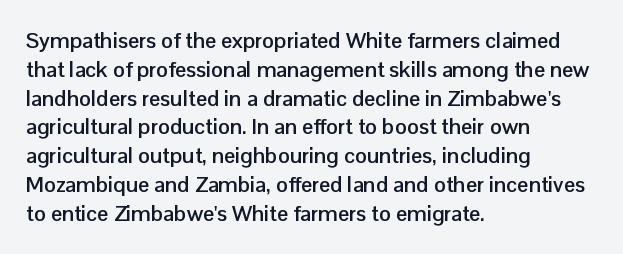
Q: Is the text bold? A: Yes.
Q: Is the text italic (slanted)? A: No, it is upright.
Q: Is the text underlined? A: No.
Q: How is the paragraph aligned? A: Left-aligned.
Q: Is the spacing between letters normal or unusually wide? A: Normal.
Q: Is the spacing between lines tight, normal or loose? A: Normal.
